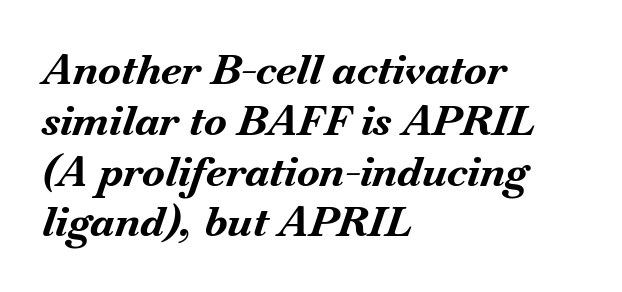
Q: Is the text bold? A: Yes.
Q: Is the text italic (slanted)? A: Yes, it leans right by about 18 degrees.
Q: Is the text underlined? A: No.
Q: How is the paragraph aligned? A: Left-aligned.
Q: Is the spacing between letters normal or unusually wide? A: Normal.
Q: Width (condensed, normal, or wide)? A: Normal.
Q: Stroke contrast? A: Medium.
Q: x-height? A: Small.
Q: Monospaced? A: No.
